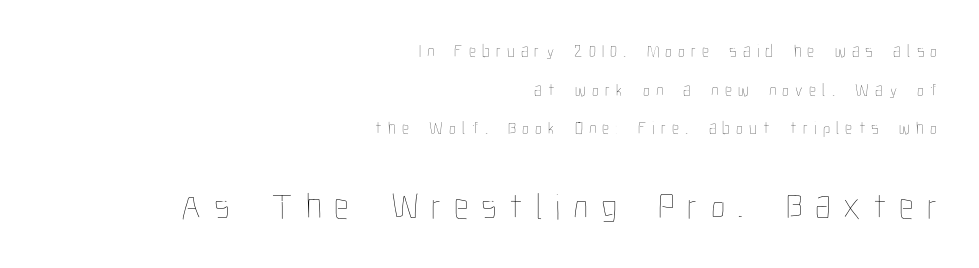
Q: Is the text bold? A: No.
Q: Is the text italic (slanted)? A: No, it is upright.
Q: Is the text underlined? A: No.
Q: How is the paragraph aligned? A: Right-aligned.
Q: Is the spacing between letters normal or unusually wide? A: Unusually wide.
Q: Is the spacing between lines tight, normal or loose? A: Loose.
Q: Which block of text is set in a larger size, the first (top) or the second (bottom)? A: The second (bottom) one.
Q: Width (condensed, normal, or wide)? A: Condensed.
Q: Stroke contrast? A: Low.
Q: x-height? A: Medium.
Q: Monospaced? A: No.
